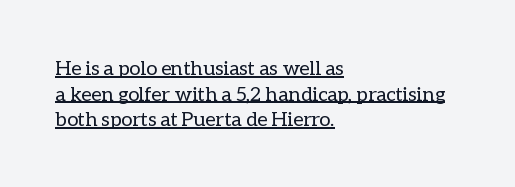
The rows are spaced the way most documents space them. The specimen includes a rule beneath the text block's lines. Heft: none added — not bold. A typesetter would call this zero additional tracking. Line beginnings align vertically; line endings do not.
